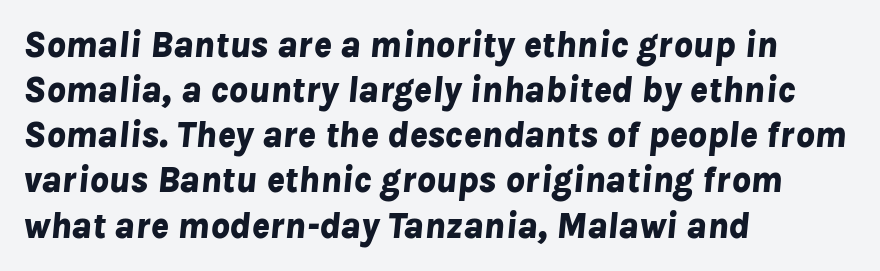
Q: Is the text bold? A: Yes.
Q: Is the text italic (slanted)? A: Yes, it leans right by about 8 degrees.
Q: Is the text underlined? A: No.
Q: How is the paragraph aligned? A: Left-aligned.
Q: Is the spacing between letters normal or unusually wide? A: Normal.
Q: Width (condensed, normal, or wide)? A: Normal.
Q: Stroke contrast? A: Low.
Q: x-height? A: Medium.
Q: Monospaced? A: No.
